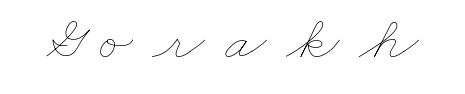
These lines have a slow, spaced-out rhythm from letter to letter. Plain, unruled lines of type. Ink coverage per letter is moderate at most. Character widths vary here, with narrow letters taking less room than wide ones.
